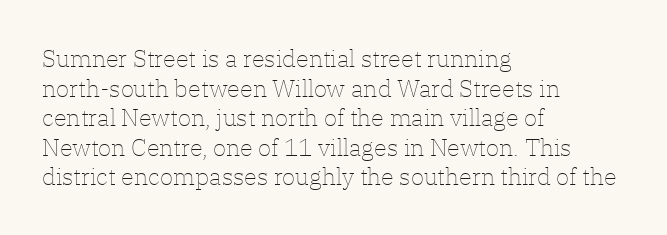
{"italic": "no", "bold": "no", "underline": "no", "align": "left", "line_spacing_ratio": 1.23, "letter_spacing": "normal", "letter_spacing_em": 0.0, "glyph_px": 24}
